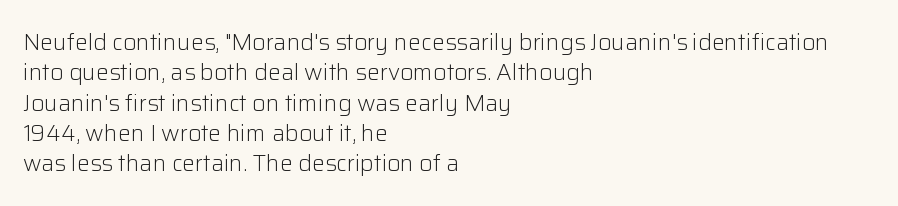
The image shows 23 px text type, upright; set left-aligned, normal line spacing (1.32x), normal letter spacing, not underlined.
